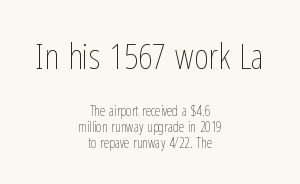
{"italic": "no", "bold": "no", "weight": "thin", "width": "condensed", "stroke_contrast": "low", "x_height": "medium", "monospaced": "no", "underline": "no", "align": "center", "line_spacing_ratio": 1.16, "letter_spacing": "normal", "letter_spacing_em": 0.0, "larger_block": "first", "size_ratio": 2.57, "glyph_px": 36}
